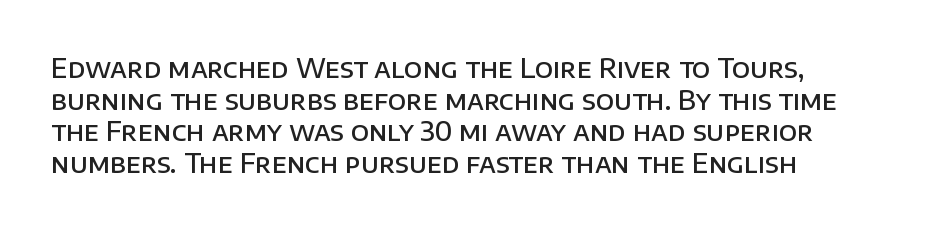
{"italic": "no", "bold": "semi", "underline": "no", "align": "left", "line_spacing_ratio": 1.22, "letter_spacing": "normal", "letter_spacing_em": 0.0, "glyph_px": 26}
